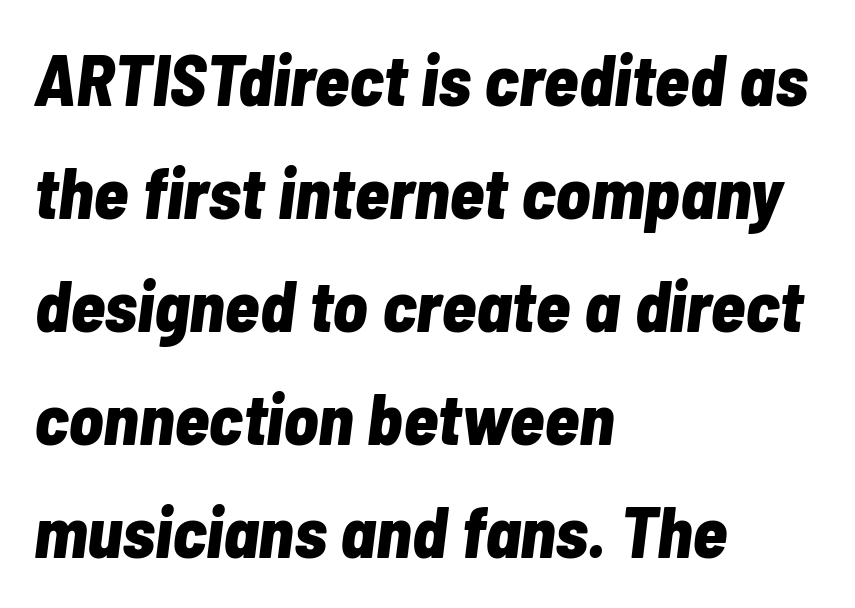
The image shows 72 px bold, condensed type, italic (leaning right); set left-aligned, normal line spacing (1.57x), normal letter spacing, not underlined; low stroke contrast and a medium x-height.
